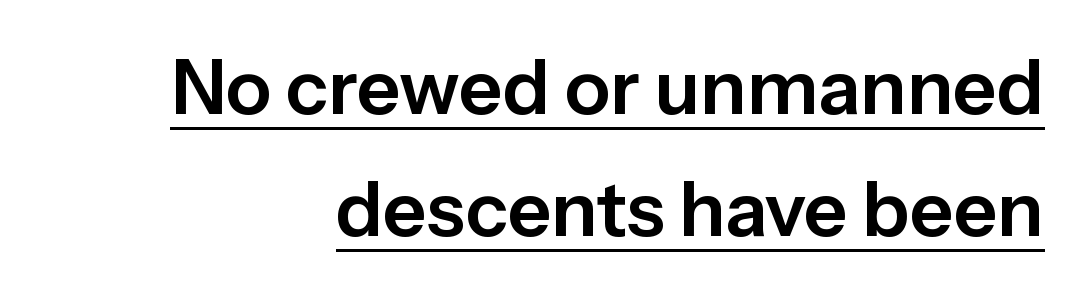
{"serif": "no", "italic": "no", "width": "normal", "stroke_contrast": "low", "x_height": "medium", "monospaced": "no", "underline": "yes", "align": "right", "line_spacing": "normal", "line_spacing_ratio": 1.6, "letter_spacing": "normal", "letter_spacing_em": 0.0, "glyph_px": 76}
